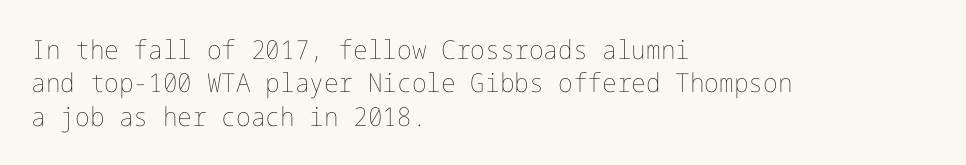
Compared with typical paragraphs, the rows here are spaced about the same. The letters stand straight up with perfectly vertical stems. Short and long lines alike share a common starting point at left. Is the stroke heavy? The answer is a plain regular-or-lighter. In terms of letterspacing, this is plain default setting. Just letters on the line, the space beneath them empty.
